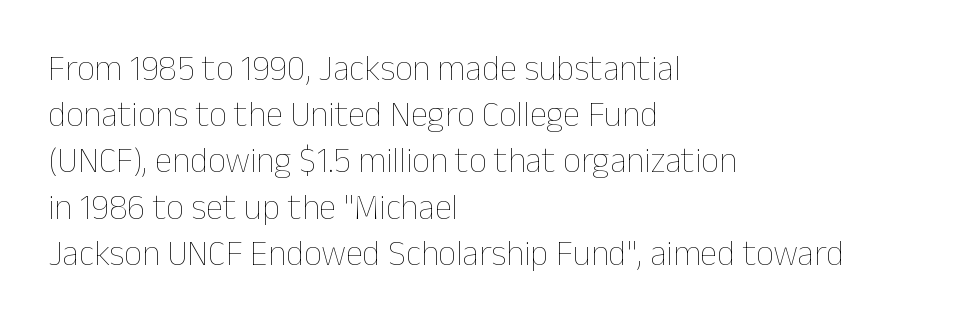
What stands out about the letter spacing? Nothing — it is the standard amount. Rows of type keep a routine distance in the vertical direction. Is there any slant? The stems are plumb. Summary of weight: not heavy and not bold. Type without underlining. Reading down the block, your eye returns to a fixed left position each line.
